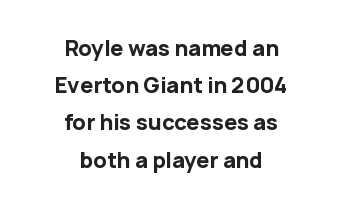
The image shows 21 px bold type, upright; set centered, line spacing 1.77x, normal letter spacing, not underlined.
